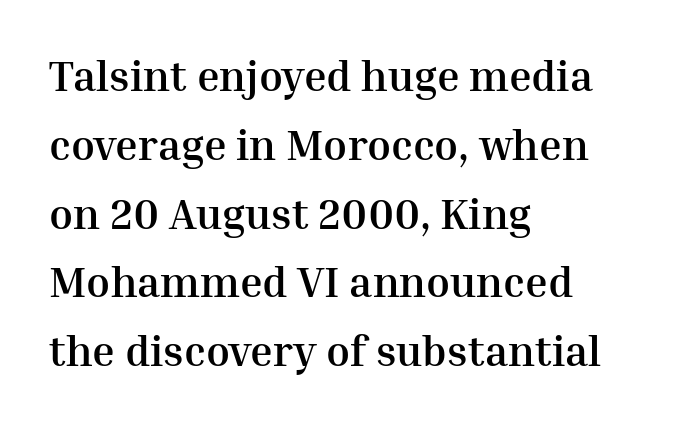
The image shows 43 px semibold serif type, upright; set left-aligned, normal line spacing (1.6x), normal letter spacing, not underlined; medium stroke contrast and a medium x-height.
